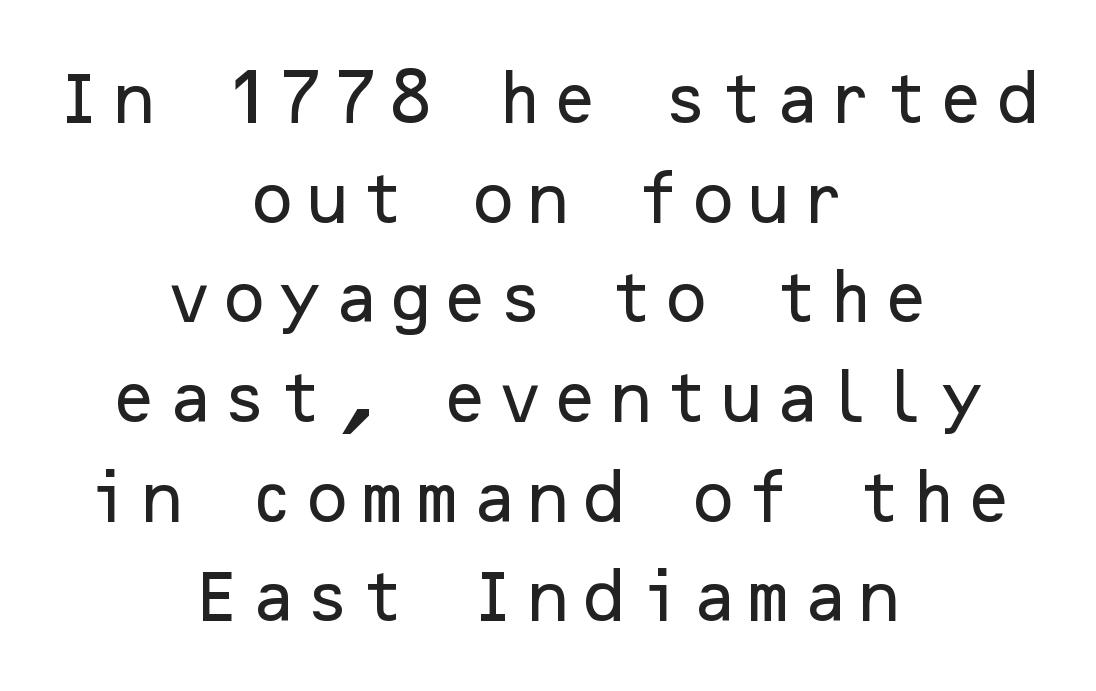
Q: Is the text italic (slanted)? A: No, it is upright.
Q: Is the typeface a serif or a sans-serif typeface? A: Sans-serif.
Q: Is the text underlined? A: No.
Q: How is the paragraph aligned? A: Centered.
Q: Width (condensed, normal, or wide)? A: Normal.
Q: Stroke contrast? A: Low.
Q: x-height? A: Medium.
